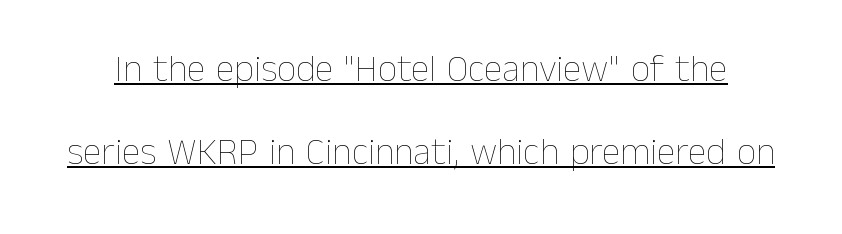
{"italic": "no", "bold": "no", "weight": "thin", "width": "normal", "stroke_contrast": "low", "x_height": "medium", "monospaced": "no", "underline": "yes", "line_spacing": "loose", "line_spacing_ratio": 2.18, "letter_spacing": "normal", "letter_spacing_em": 0.0, "glyph_px": 38}
